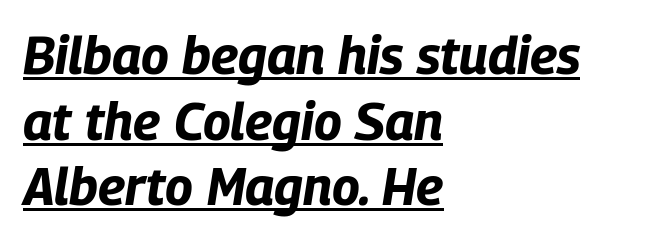
Yep, that's italic — everything's leaning. Layout note: lines flush left. A baseline rule has been typeset under these characters. The rendering uses a moderate line-height, typical for paragraphs.
